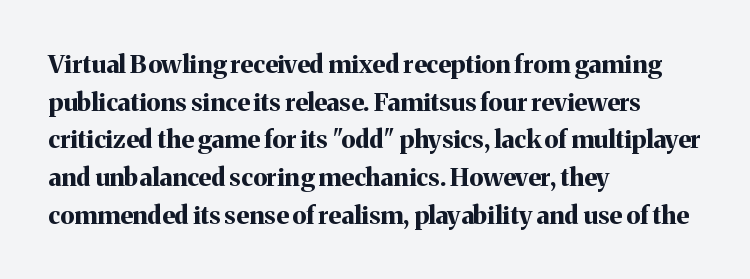
Students, note that the glyphs here touch the page at normal intervals. The vertical gap from one line to the next is medium. The lettering stays uniformly vertical, giving the passage a roman look. The lines are quadded left. Heft: maximum for text — a bold. Type without underlining.
